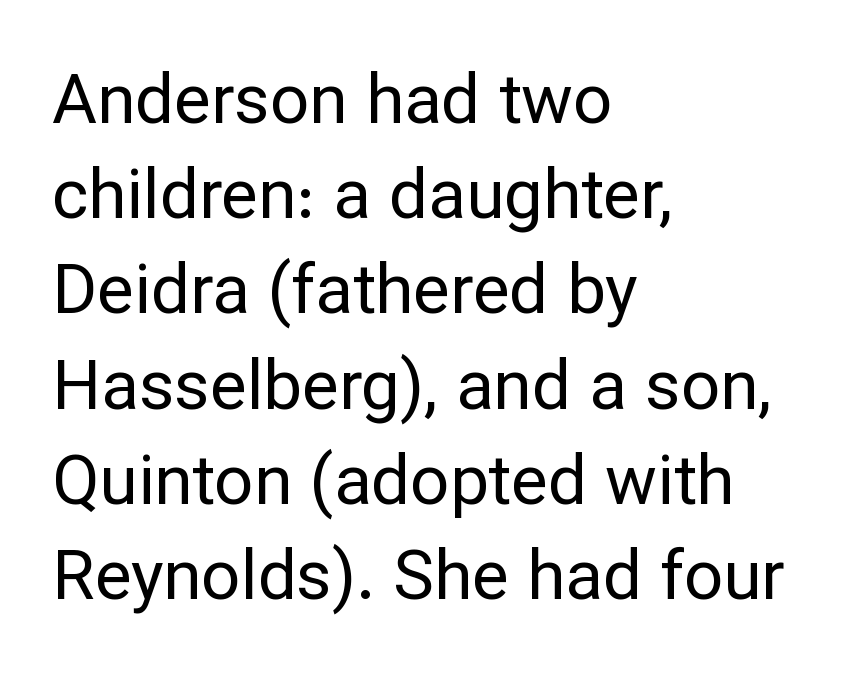
The image shows 69 px regular-weight sans-serif type, upright; set left-aligned, normal line spacing (1.38x), normal letter spacing, not underlined; low stroke contrast and a medium x-height.
